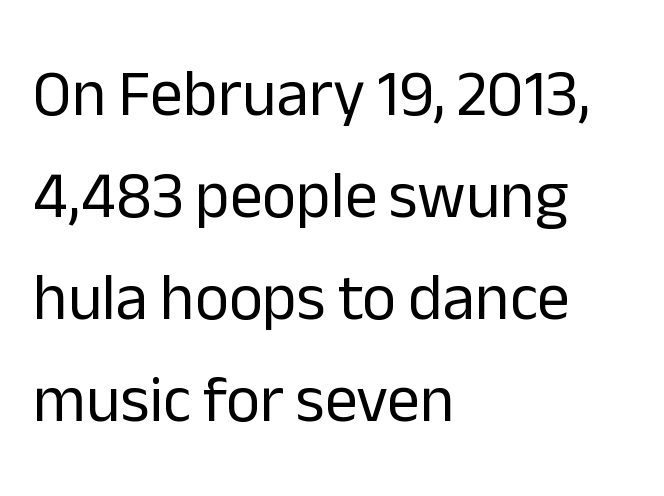
Q: Is the text bold? A: No.
Q: Is the text italic (slanted)? A: No, it is upright.
Q: Is the typeface a serif or a sans-serif typeface? A: Sans-serif.
Q: Is the text underlined? A: No.
Q: How is the paragraph aligned? A: Left-aligned.
Q: Is the spacing between letters normal or unusually wide? A: Normal.
Q: Is the spacing between lines tight, normal or loose? A: Normal.
Q: Width (condensed, normal, or wide)? A: Normal.
Q: Stroke contrast? A: Low.
Q: x-height? A: Medium.
Q: Monospaced? A: No.
